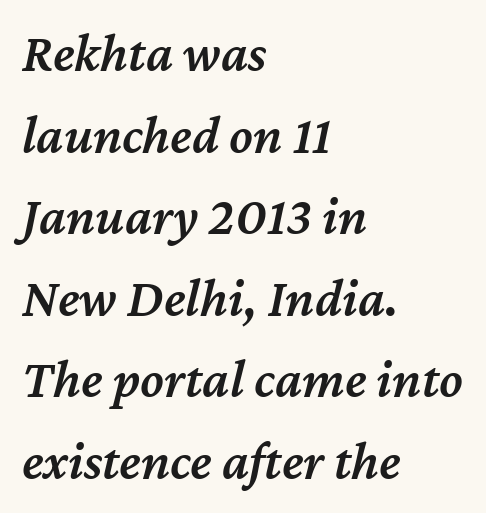
The whole block is typeset with a tilt. The passage shown is semibold, sitting just below true bold. Spacing verdict: proportional, widths tailored to each character. The block of text has a typical density, with ordinary space between rows. Characters follow at the spacing the type designer built in.
